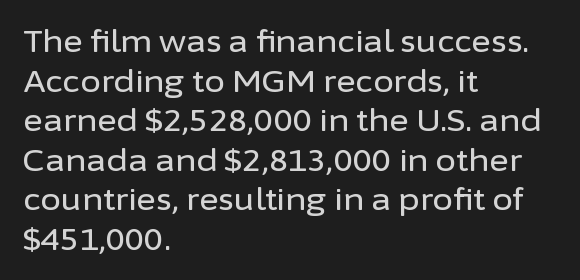
The face used here is proportionally spaced, like ordinary book or web type. A typesetter would mark this as roman, not italic. Grotesque or geometric, the face here clearly has no serifs. Inter-character spacing is left at the font's built-in metrics.
